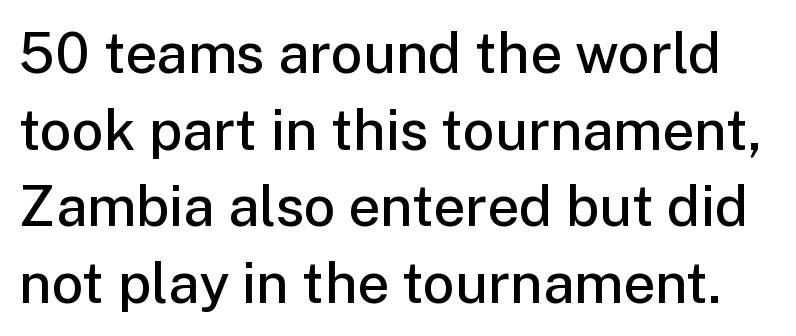
The image shows 56 px semibold sans-serif type, upright; set normal line spacing (1.37x), normal letter spacing, not underlined; low stroke contrast and a medium x-height.
